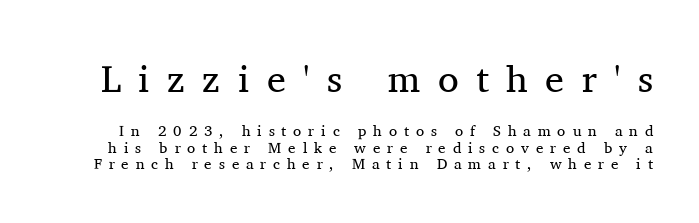
Larger block? The one above; the one below is distinctly smaller. Weight class: somewhere from thin through regular. You could not count columns in this text — the font is proportionally spaced. The zone under the glyphs is completely vacant.
